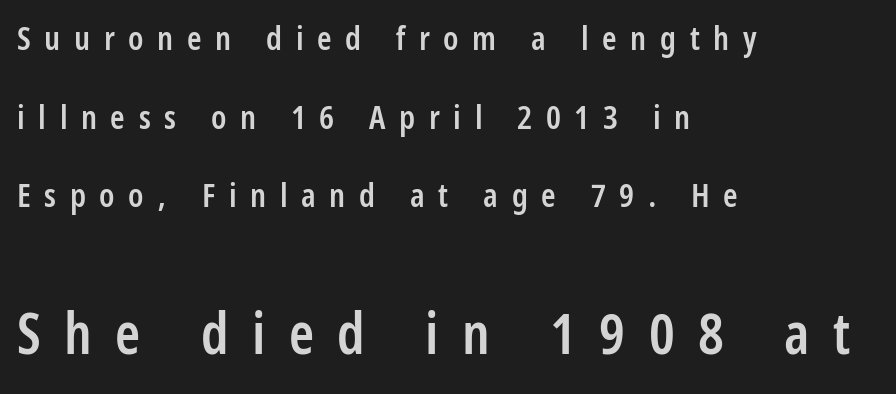
The image shows 57 px semibold, condensed sans-serif type, upright; set left-aligned, loose line spacing (2.38x), unusually wide letter spacing (+0.41 em), not underlined; the second (bottom) block is 1.73x larger; low stroke contrast and a large x-height.
